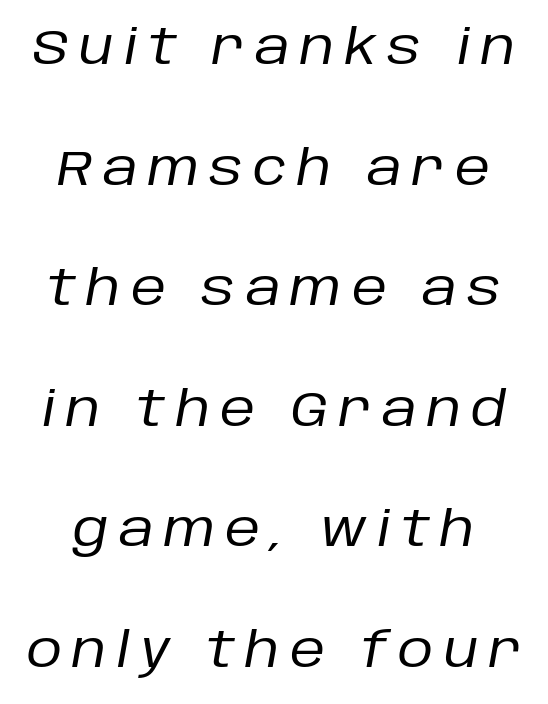
Each letter keeps its own natural width here, so spacing adapts to shape. Characters are canted at an angle relative to the baseline's perpendicular. This sample uses expanded letter spacing, leaving extra air between glyphs. Stroke thickness stays within the range of a standard reading face or lighter.
